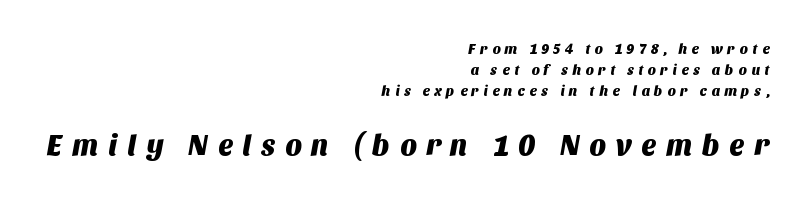
{"serif": "no", "width": "normal", "stroke_contrast": "medium", "x_height": "large", "monospaced": "no", "underline": "no", "align": "right", "line_spacing": "normal", "line_spacing_ratio": 1.51, "letter_spacing": "wide", "letter_spacing_em": 0.32, "larger_block": "second", "size_ratio": 2.07, "glyph_px": 29}
